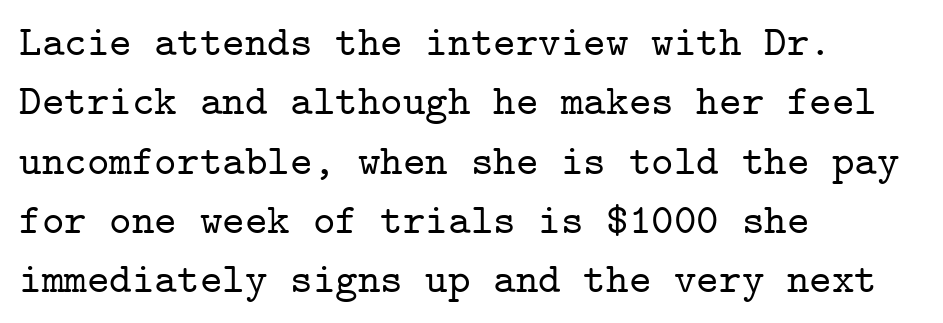
In CSS terms this would be text-align: left. Line spacing here is normal. Does the type have serifs? Yes, each stem ends in a small foot. This rendering leaves character spacing at its baseline value. Here the designer chose a console-style face with uniform glyph widths. Descenders hang freely into open space.
